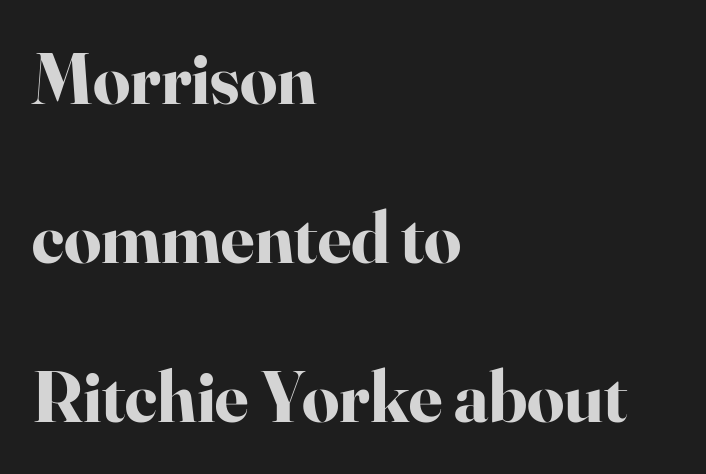
Q: Is the text bold? A: Yes.
Q: Is the text italic (slanted)? A: No, it is upright.
Q: Is the typeface a serif or a sans-serif typeface? A: Serif.
Q: Is the text underlined? A: No.
Q: How is the paragraph aligned? A: Left-aligned.
Q: Is the spacing between letters normal or unusually wide? A: Normal.
Q: Is the spacing between lines tight, normal or loose? A: Loose.
Q: Width (condensed, normal, or wide)? A: Normal.
Q: Stroke contrast? A: High.
Q: x-height? A: Small.
Q: Monospaced? A: No.
